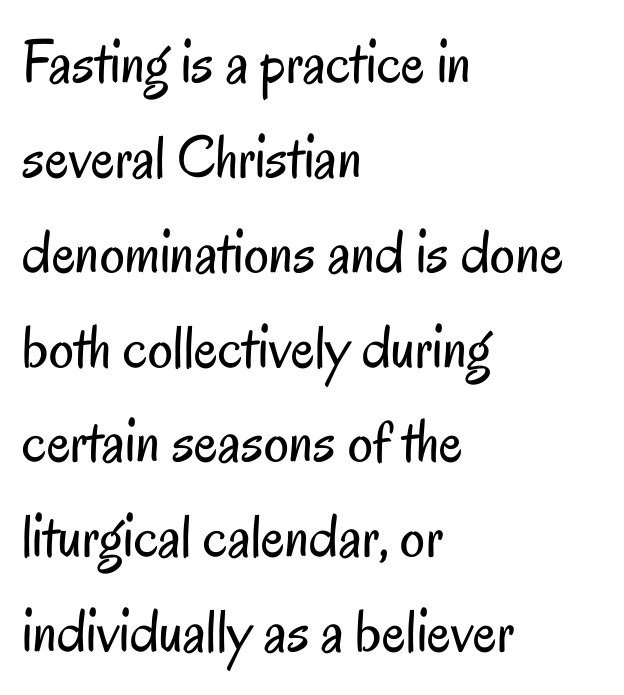
Q: Is the text bold? A: No.
Q: Is the text italic (slanted)? A: No, it is upright.
Q: Is the typeface a serif or a sans-serif typeface? A: Sans-serif.
Q: Is the text underlined? A: No.
Q: How is the paragraph aligned? A: Left-aligned.
Q: Is the spacing between letters normal or unusually wide? A: Normal.
Q: Is the spacing between lines tight, normal or loose? A: Normal.
Q: Width (condensed, normal, or wide)? A: Condensed.
Q: Stroke contrast? A: Low.
Q: x-height? A: Small.
Q: Monospaced? A: No.
